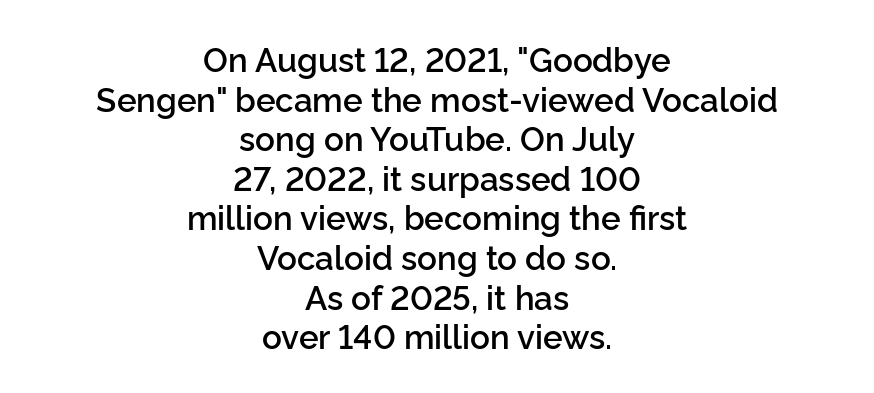
The image shows 33 px semibold sans-serif type, upright; set centered, line spacing 1.2x, normal letter spacing, not underlined; low stroke contrast and a medium x-height.
